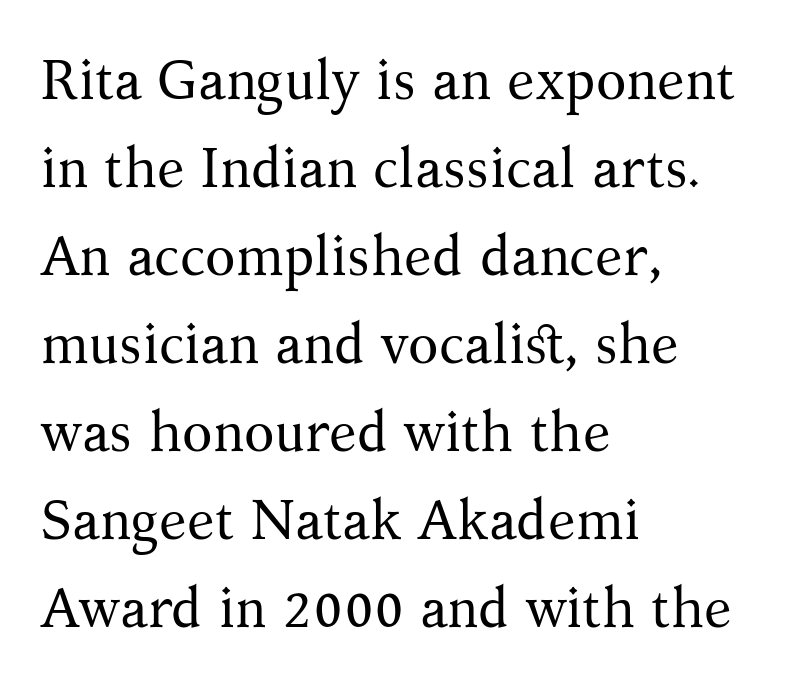
The image shows 56 px regular-weight serif type, upright; set left-aligned, normal line spacing (1.57x), normal letter spacing, not underlined; medium stroke contrast and a medium x-height.
